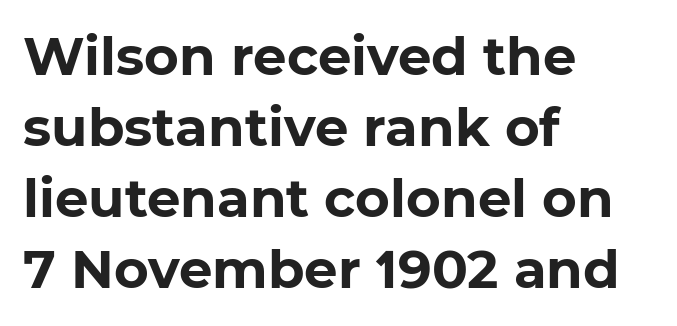
{"serif": "no", "bold": "yes", "weight": "bold", "width": "normal", "stroke_contrast": "low", "x_height": "medium", "monospaced": "no", "underline": "no", "align": "left", "line_spacing": "normal", "line_spacing_ratio": 1.34, "letter_spacing": "normal", "letter_spacing_em": 0.0, "glyph_px": 53}
